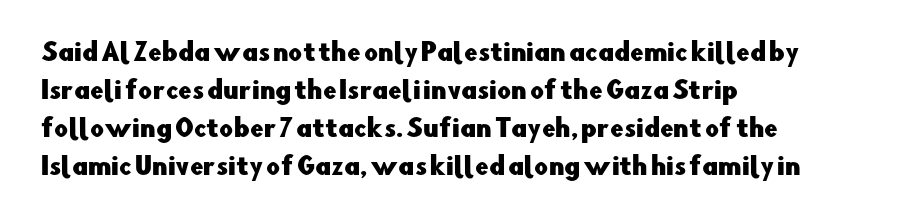
Q: Is the text italic (slanted)? A: No, it is upright.
Q: Is the text underlined? A: No.
Q: How is the paragraph aligned? A: Left-aligned.
Q: Is the spacing between letters normal or unusually wide? A: Normal.
Q: Is the spacing between lines tight, normal or loose? A: Normal.
